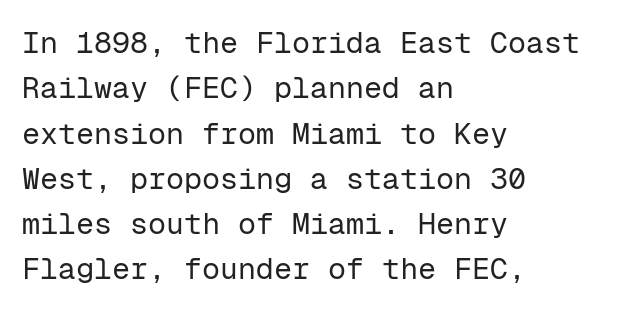
The image shows 30 px regular-weight sans-serif type, upright, monospaced; set left-aligned, normal line spacing (1.51x), normal letter spacing, not underlined; low stroke contrast and a medium x-height.
